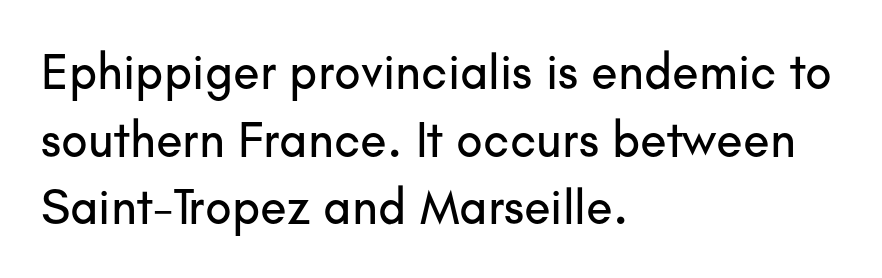
{"serif": "no", "italic": "no", "width": "normal", "stroke_contrast": "low", "x_height": "small", "monospaced": "no", "underline": "no", "align": "left", "line_spacing": "normal", "line_spacing_ratio": 1.38, "letter_spacing": "normal", "letter_spacing_em": 0.0, "glyph_px": 49}
